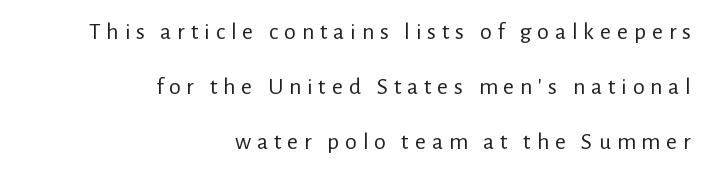
Every row of glyphs terminates at an identical x-position on the right. The type is letterspaced generously, with wide tracking. Nobody drew a line under any word here. Stems and bowls with no extra thickness — not bold.
